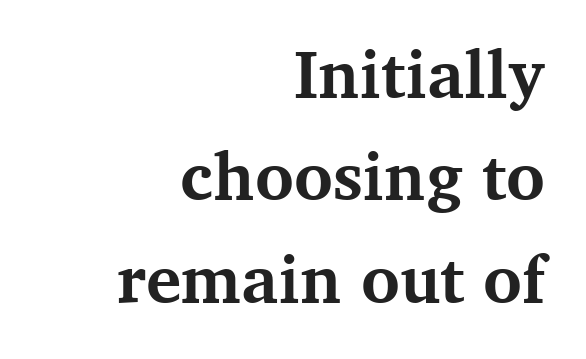
Q: Is the text bold? A: Yes.
Q: Is the text italic (slanted)? A: No, it is upright.
Q: Is the typeface a serif or a sans-serif typeface? A: Serif.
Q: Is the text underlined? A: No.
Q: How is the paragraph aligned? A: Right-aligned.
Q: Is the spacing between letters normal or unusually wide? A: Normal.
Q: Is the spacing between lines tight, normal or loose? A: Normal.
Q: Width (condensed, normal, or wide)? A: Normal.
Q: Stroke contrast? A: Medium.
Q: x-height? A: Medium.
Q: Monospaced? A: No.
